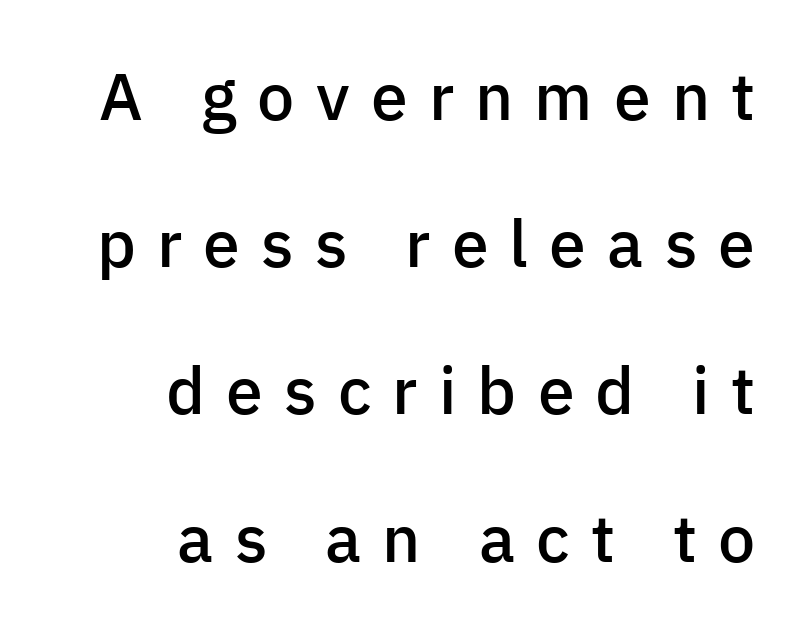
The image shows 66 px semibold sans-serif type, upright; set right-aligned, loose line spacing (2.23x), unusually wide letter spacing (+0.32 em), not underlined; low stroke contrast and a medium x-height.
